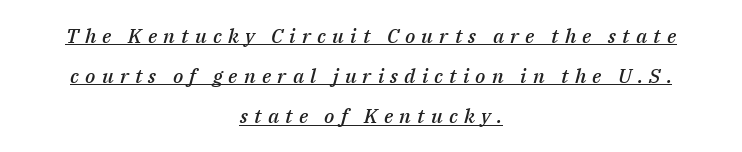
Q: Is the text bold? A: Semi-bold.
Q: Is the text italic (slanted)? A: Yes, it leans right by about 14 degrees.
Q: Is the text underlined? A: Yes.
Q: How is the paragraph aligned? A: Centered.
Q: Is the spacing between letters normal or unusually wide? A: Unusually wide.
Q: Is the spacing between lines tight, normal or loose? A: Loose.
